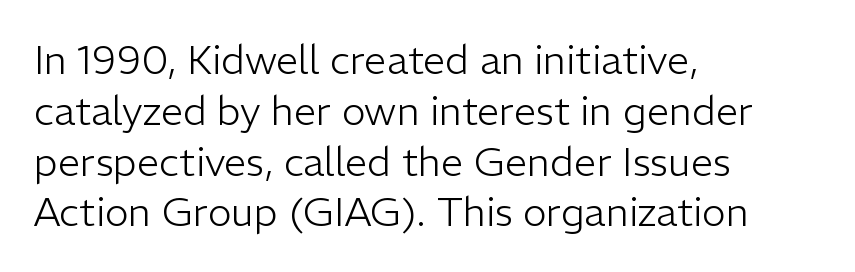
Q: Is the text bold? A: No.
Q: Is the text italic (slanted)? A: No, it is upright.
Q: Is the typeface a serif or a sans-serif typeface? A: Sans-serif.
Q: Is the text underlined? A: No.
Q: How is the paragraph aligned? A: Left-aligned.
Q: Is the spacing between letters normal or unusually wide? A: Normal.
Q: Is the spacing between lines tight, normal or loose? A: Normal.
Q: Width (condensed, normal, or wide)? A: Normal.
Q: Stroke contrast? A: Low.
Q: x-height? A: Medium.
Q: Monospaced? A: No.
